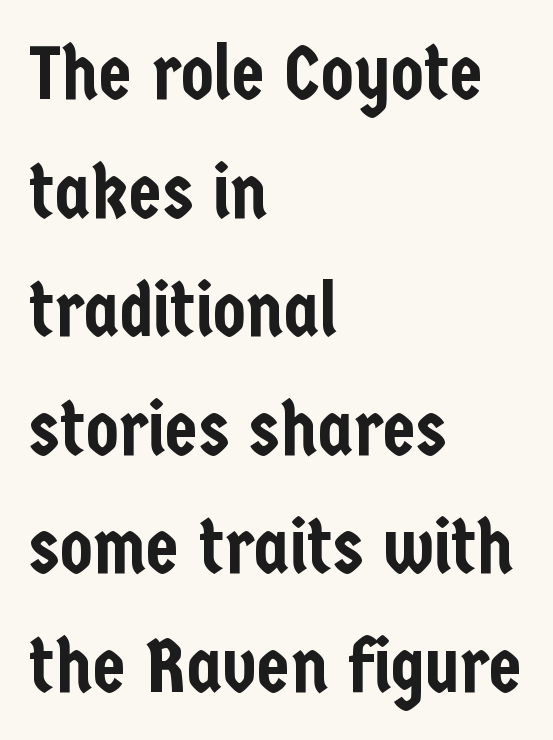
The image shows 76 px condensed sans-serif type, upright; set left-aligned, normal line spacing (1.56x), normal letter spacing, not underlined; low stroke contrast and a medium x-height.
